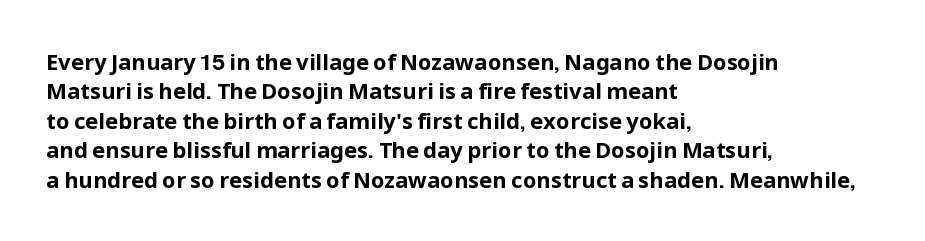
{"italic": "no", "bold": "yes", "underline": "no", "align": "left", "line_spacing": "normal", "line_spacing_ratio": 1.34, "letter_spacing": "normal", "letter_spacing_em": 0.0, "glyph_px": 22}
